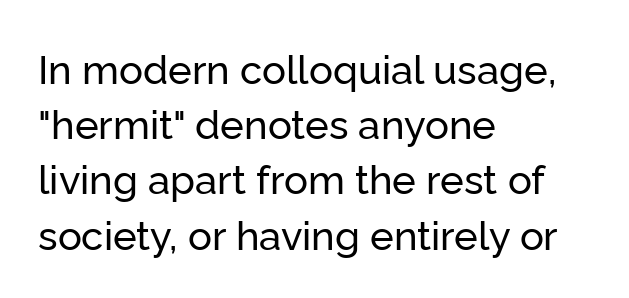
The image shows 40 px sans-serif type, upright; set left-aligned, normal line spacing (1.38x), normal letter spacing, not underlined; low stroke contrast and a medium x-height.
